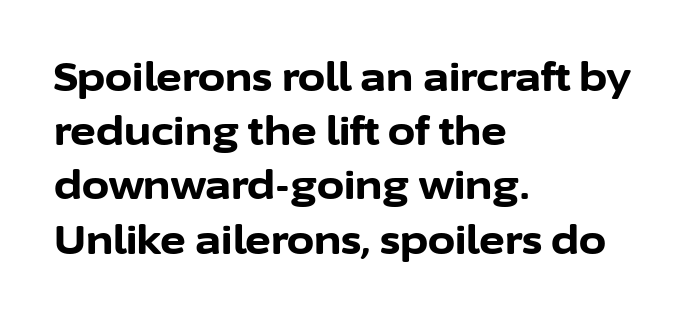
The rendering anchors every line to the left-hand side. The passage shown is typed in a proportional face where columns would drift. This is roman type, the default non-slanted kind. The baseline area is clear. Glyph-to-glyph distance matches everyday printed text.
